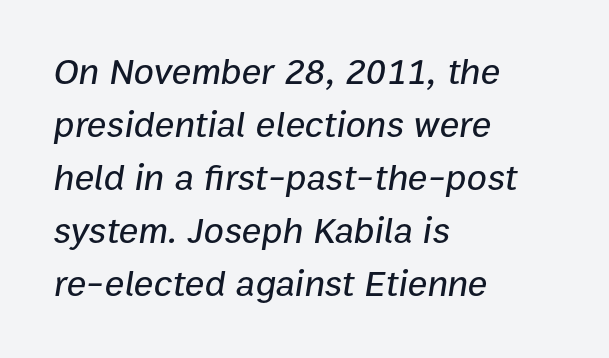
Think of a printed novel: that variable character pitch is what you see here. Which margin do the lines hug? The left one — the right edge is uneven. A typesetter would mark this as italic. The designer left line spacing at the default.
